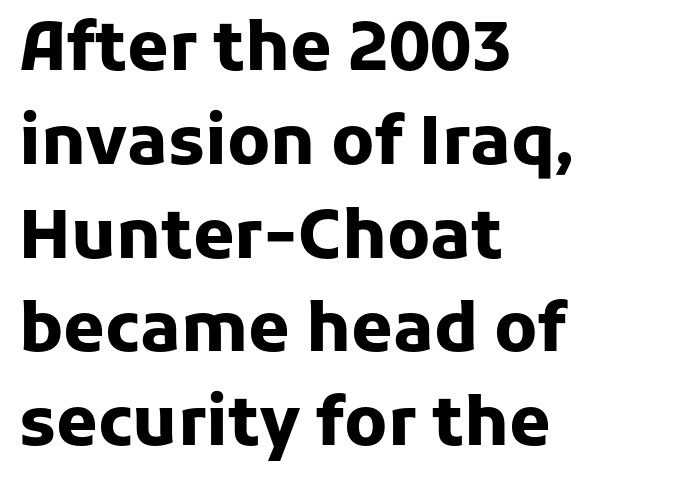
Q: Is the text bold? A: Yes.
Q: Is the text italic (slanted)? A: No, it is upright.
Q: Is the typeface a serif or a sans-serif typeface? A: Sans-serif.
Q: Is the text underlined? A: No.
Q: How is the paragraph aligned? A: Left-aligned.
Q: Is the spacing between letters normal or unusually wide? A: Normal.
Q: Is the spacing between lines tight, normal or loose? A: Normal.
Q: Width (condensed, normal, or wide)? A: Normal.
Q: Stroke contrast? A: Low.
Q: x-height? A: Medium.
Q: Monospaced? A: No.
